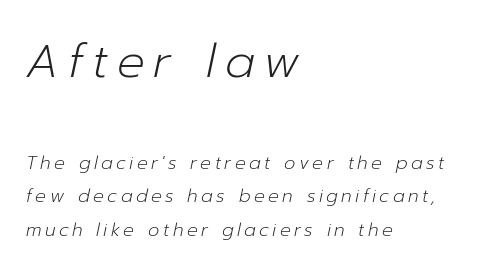
Horizontally, the lines are justified to the leading edge only. The specimen reads as italic at a glance. Proportional: the letters do not fall into vertical columns. The string is rendered with underlining switched off. The emphasis by scale lands on block number one, above.
